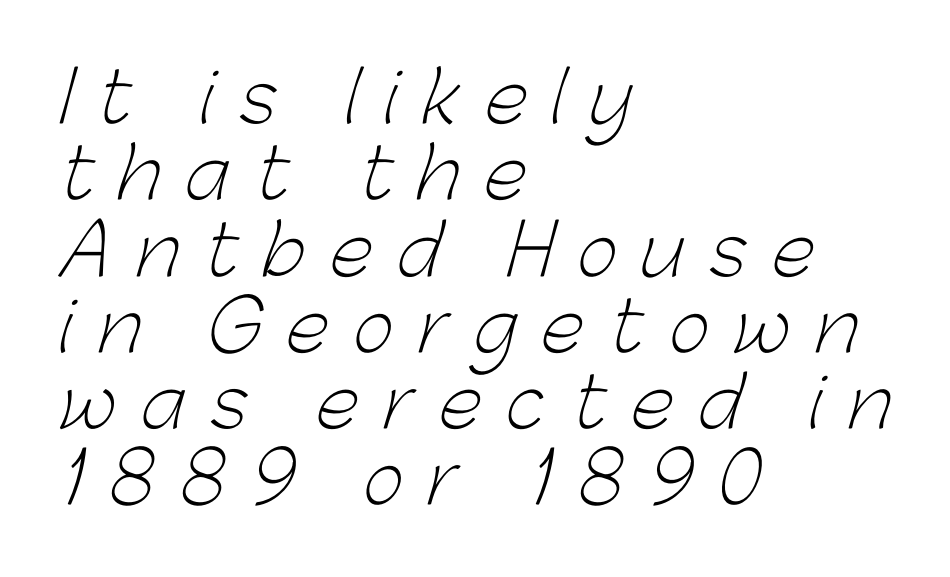
Each letter keeps its own natural width here, so spacing adapts to shape. Descender tails drop into unmarked territory. Stroke thickness stays within the range of a standard reading face or lighter. Is the block centered? No — it sits flush against the left margin. The space between consecutive lines is stingy.
